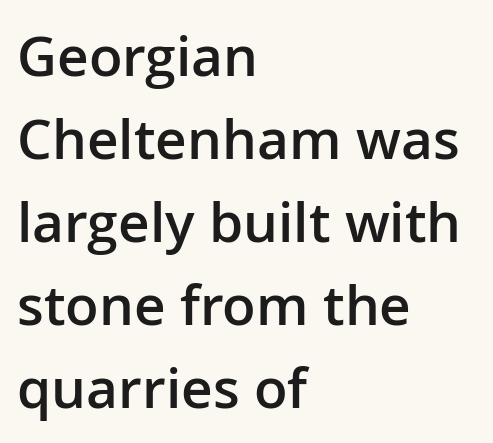
Each glyph is drawn with semibold strokes, heavier than normal yet not fully bold. Nobody touched the tracking dial on this one. Each row of text sits above clean, open space. A typesetter would label this face a sans. A typesetter would mark this as roman, not italic.
